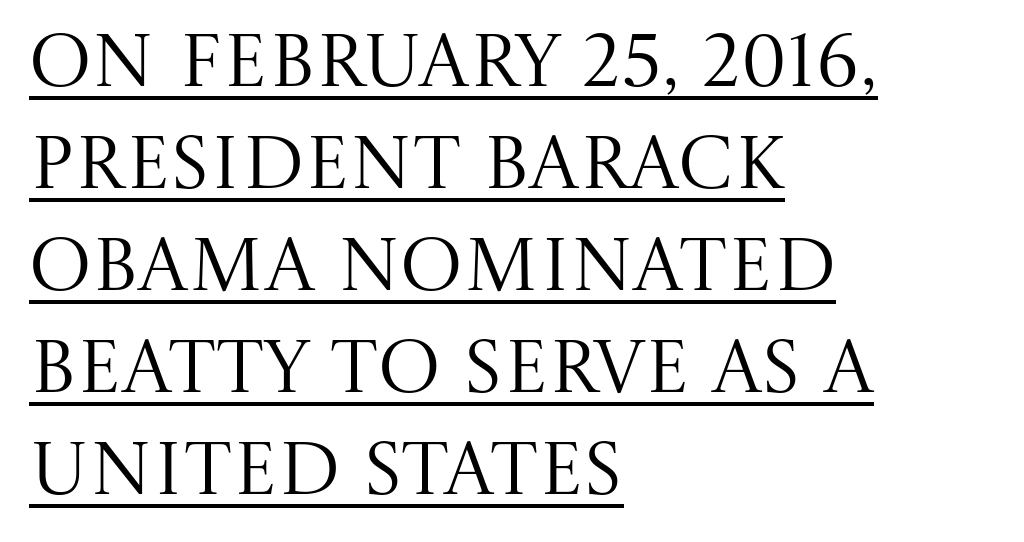
{"serif": "yes", "italic": "no", "bold": "no", "weight": "regular", "width": "normal", "stroke_contrast": "medium", "x_height": "large", "monospaced": "no", "underline": "yes", "align": "left", "line_spacing": "normal", "line_spacing_ratio": 1.36, "letter_spacing": "normal", "letter_spacing_em": 0.0, "glyph_px": 75}
